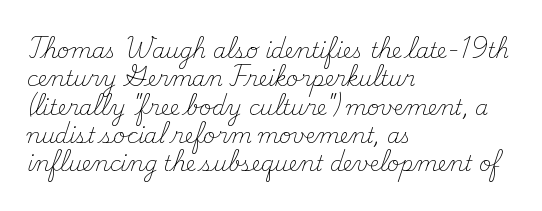
Q: Is the text bold? A: No.
Q: Is the text italic (slanted)? A: Yes.
Q: Is the text underlined? A: No.
Q: How is the paragraph aligned? A: Left-aligned.
Q: Is the spacing between letters normal or unusually wide? A: Normal.
Q: Is the spacing between lines tight, normal or loose? A: Normal.
